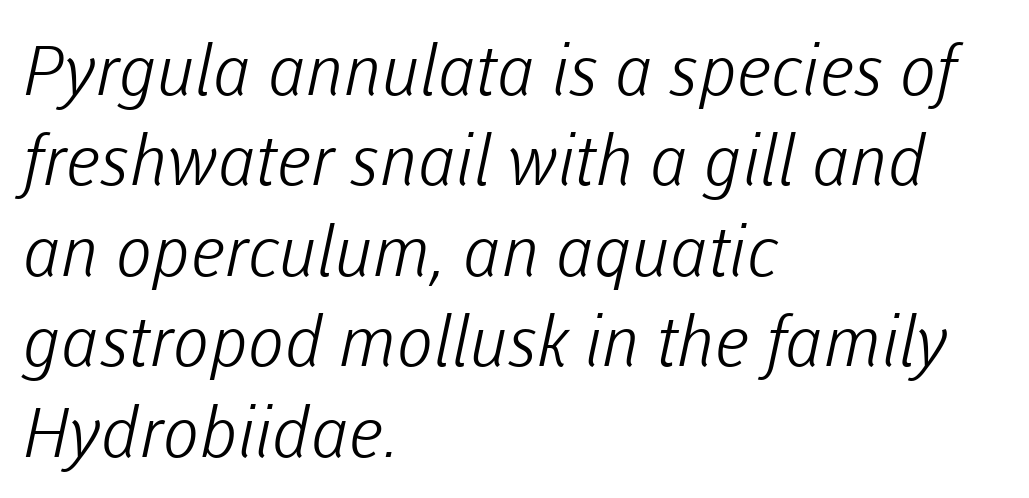
{"serif": "no", "bold": "no", "weight": "light", "width": "normal", "stroke_contrast": "low", "x_height": "medium", "monospaced": "no", "underline": "no", "align": "left", "line_spacing": "normal", "line_spacing_ratio": 1.31, "letter_spacing": "normal", "letter_spacing_em": 0.0, "glyph_px": 69}
